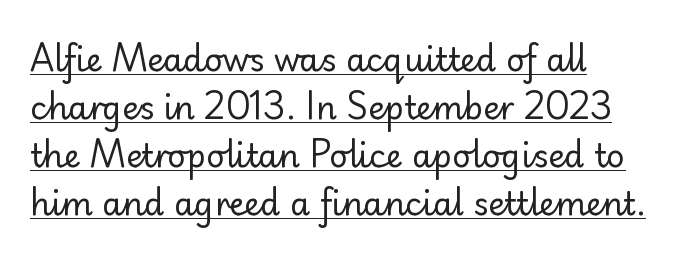
{"serif": "no", "italic": "no", "bold": "no", "weight": "regular", "width": "normal", "stroke_contrast": "low", "x_height": "small", "monospaced": "no", "underline": "yes", "align": "left", "line_spacing": "normal", "line_spacing_ratio": 1.5, "letter_spacing": "normal", "letter_spacing_em": 0.0, "glyph_px": 32}
